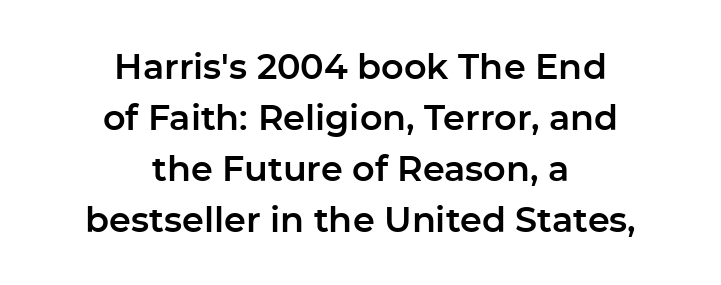
The baseline area is clear. These lines sit exactly where default settings would place them. In terms of posture, this sample is upright. Grotesque or geometric, the face here clearly has no serifs.
